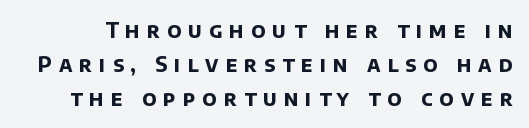
The image shows 21 px bold type; set normal line spacing (1.63x), unusually wide letter spacing (+0.33 em), not underlined.
